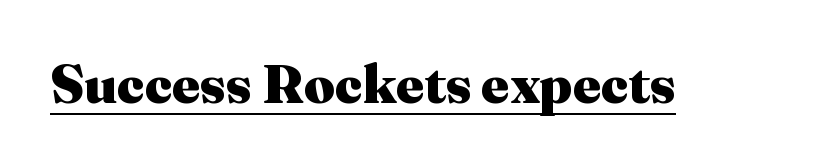
The image shows 54 px heavy serif type, upright; set normal letter spacing, underlined; medium stroke contrast and a medium x-height.
